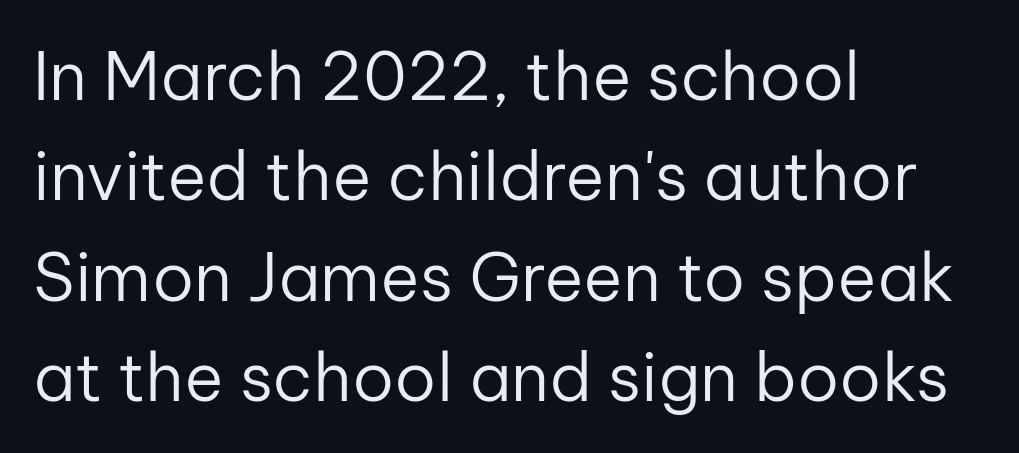
The image shows 67 px regular-weight sans-serif type, upright; set left-aligned, normal line spacing (1.5x), normal letter spacing, not underlined; low stroke contrast and a medium x-height.
